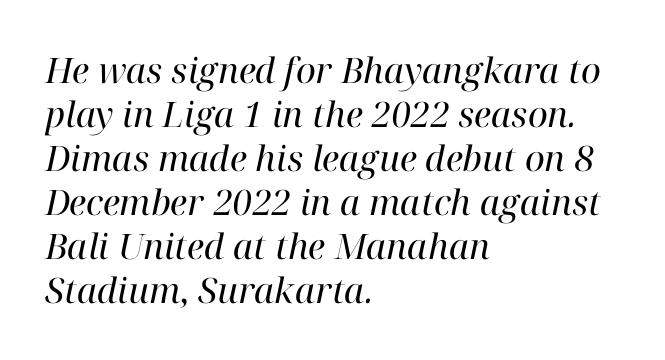
These lines are rendered in a variable-pitch font. Glyph-to-glyph distance matches everyday printed text. Notice how descenders clear the ascenders below comfortably — that's standard leading. The typeface chosen for these lines features serifs.
